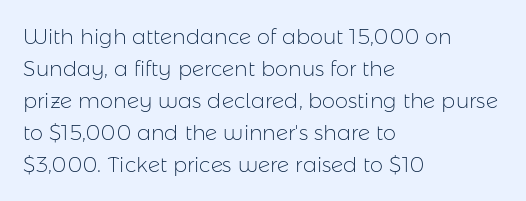
Vertical strokes here are truly vertical. The paragraph has a hard left edge and a soft right edge. The rendering uses a moderate line-height, typical for paragraphs. The cut favours lightness, reaching ordinary text weight at its darkest.
